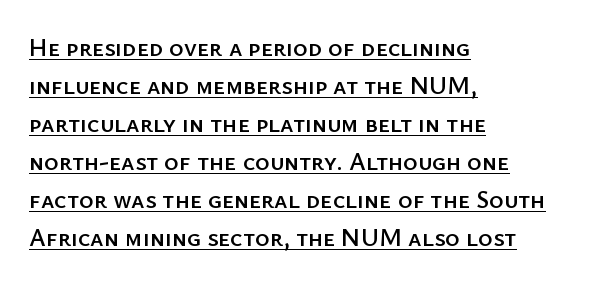
Horizontal alignment here is leftward, the default for most running prose. A normal amount of white space separates one row of letters from the next. Like a heading marked for emphasis, these lines bear an underscore. Each word holds together tightly as a unit, with standard inter-letter gaps. Notice how the stems are strictly vertical — no italics here.
